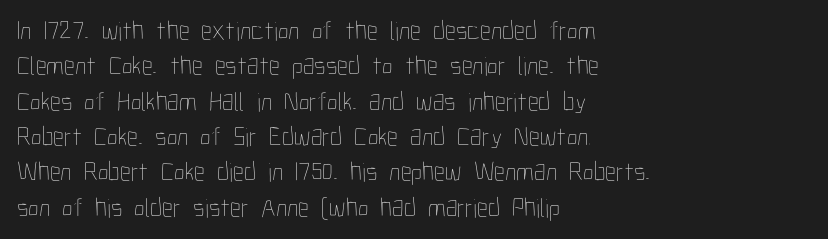
Q: Is the text bold? A: No.
Q: Is the text italic (slanted)? A: No, it is upright.
Q: Is the text underlined? A: No.
Q: How is the paragraph aligned? A: Left-aligned.
Q: Is the spacing between letters normal or unusually wide? A: Normal.
Q: Is the spacing between lines tight, normal or loose? A: Normal.
